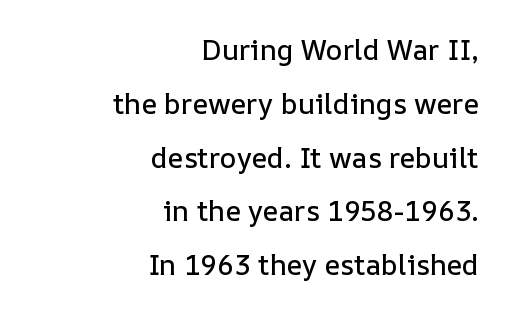
The image shows 28 px text type, upright; set right-aligned, loose line spacing (1.92x), normal letter spacing, not underlined; low stroke contrast and a medium x-height.
